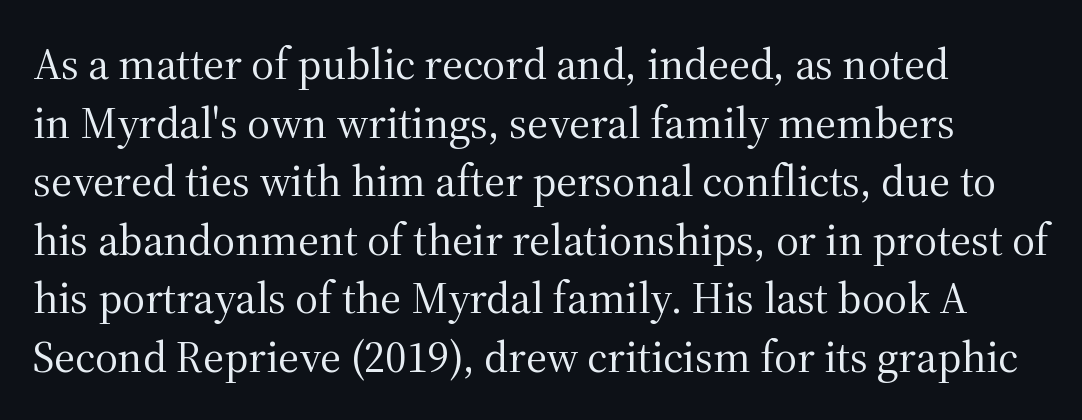
The image shows 44 px regular-weight serif type, upright; set normal line spacing (1.33x), normal letter spacing, not underlined; medium stroke contrast and a medium x-height.
